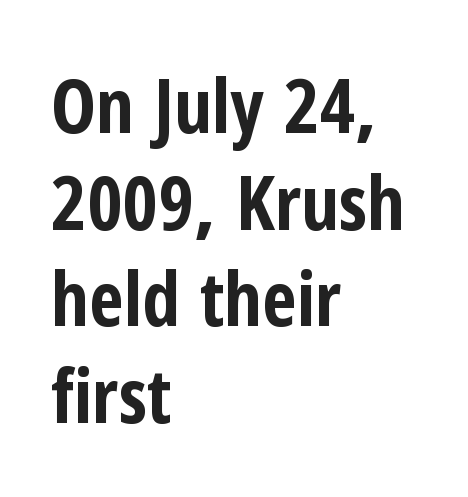
{"serif": "no", "italic": "no", "bold": "yes", "weight": "bold", "width": "condensed", "stroke_contrast": "low", "x_height": "medium", "monospaced": "no", "underline": "no", "align": "left", "line_spacing": "normal", "line_spacing_ratio": 1.27, "letter_spacing": "normal", "letter_spacing_em": 0.0, "glyph_px": 76}
